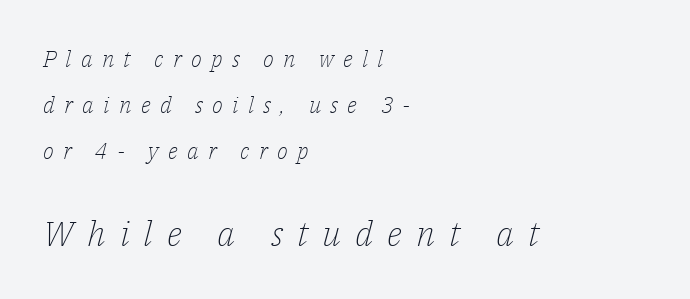
The image shows 35 px light serif type, italic (leaning right); set left-aligned, loose line spacing (2.01x), unusually wide letter spacing (+0.4 em), not underlined; the second (bottom) block is 1.52x larger; low stroke contrast and a medium x-height.
